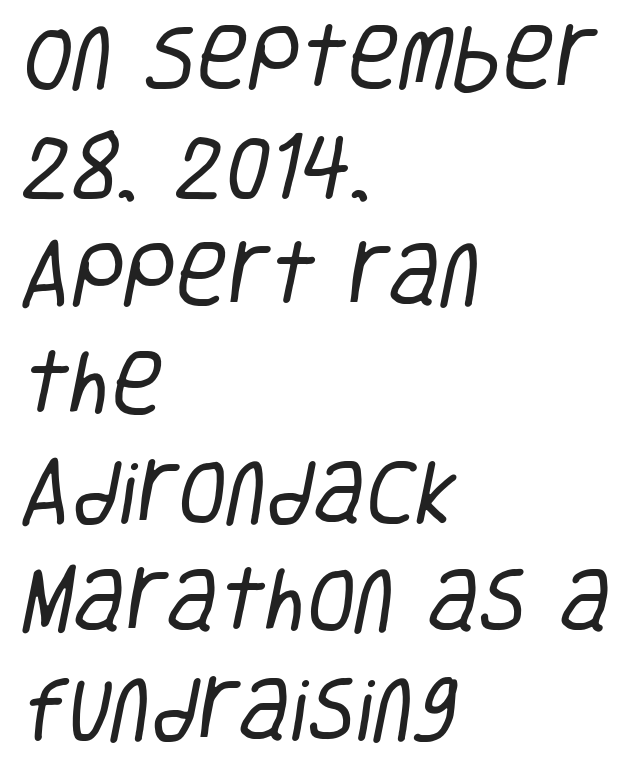
{"serif": "no", "bold": "no", "weight": "regular", "width": "condensed", "stroke_contrast": "low", "x_height": "large", "monospaced": "no", "underline": "no", "align": "left", "line_spacing": "normal", "line_spacing_ratio": 1.53, "letter_spacing": "normal", "letter_spacing_em": 0.0, "glyph_px": 71}
